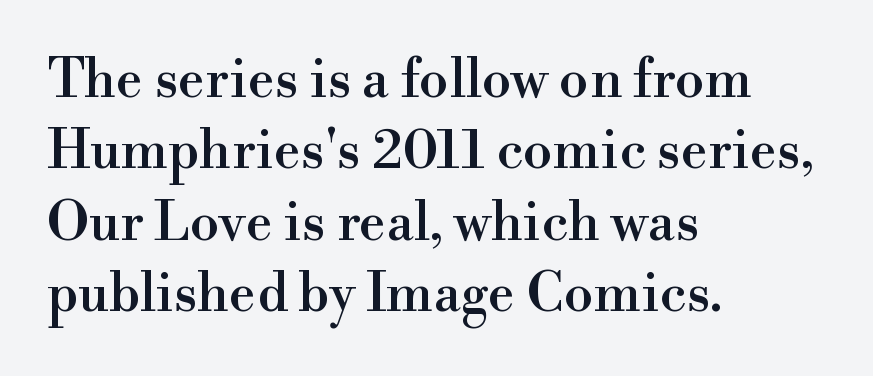
The image shows 54 px serif type, upright; set left-aligned, normal line spacing (1.32x), normal letter spacing, not underlined; high stroke contrast and a small x-height.
